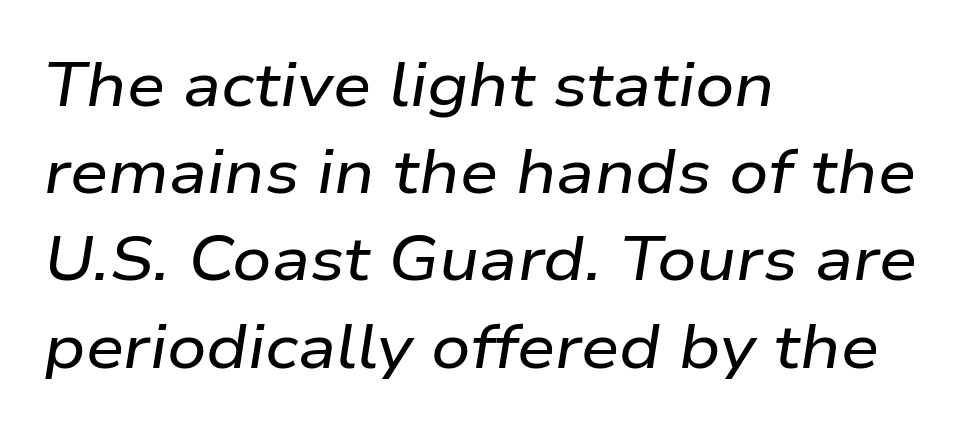
{"italic": "yes", "lean": "right", "slant_degrees": 9, "width": "wide", "stroke_contrast": "low", "x_height": "medium", "monospaced": "no", "underline": "no", "align": "left", "line_spacing": "normal", "line_spacing_ratio": 1.43, "letter_spacing": "normal", "letter_spacing_em": 0.0, "glyph_px": 61}
